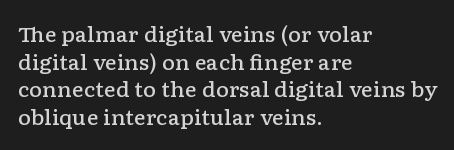
The image shows 20 px text type, upright; set left-aligned, normal line spacing (1.38x), normal letter spacing, not underlined.
